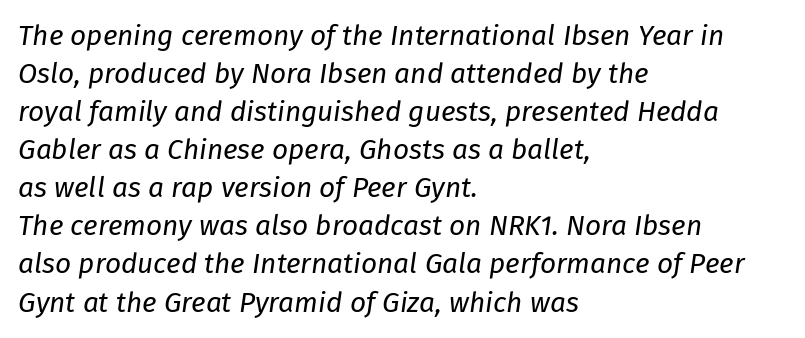
The letters advance in unequal steps, a hallmark of proportional type. Weight: regular or lighter. Quick note: interline space is typical. Clear beneath every line of the passage. Slanted lettering throughout. Typeset ragged right — the left edge is the straight one.
